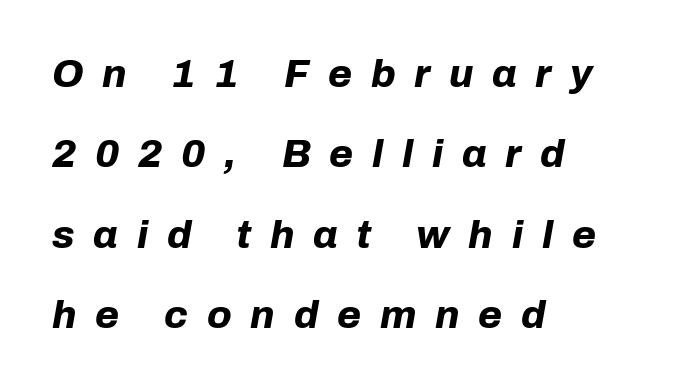
Q: Is the text bold? A: Yes.
Q: Is the text italic (slanted)? A: Yes, it leans right by about 10 degrees.
Q: Is the text underlined? A: No.
Q: How is the paragraph aligned? A: Left-aligned.
Q: Is the spacing between letters normal or unusually wide? A: Unusually wide.
Q: Is the spacing between lines tight, normal or loose? A: Loose.
Q: Width (condensed, normal, or wide)? A: Normal.
Q: Stroke contrast? A: Low.
Q: x-height? A: Medium.
Q: Monospaced? A: No.
